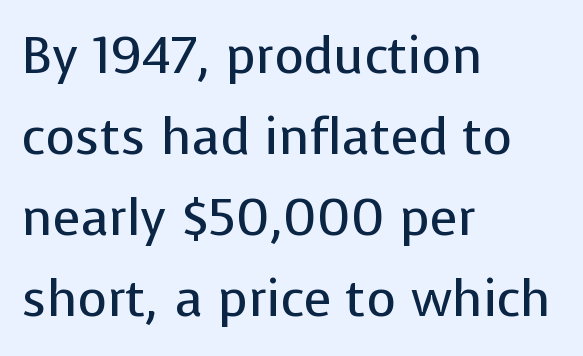
The image shows 51 px regular-weight sans-serif type, upright; set left-aligned, normal line spacing (1.59x), normal letter spacing, not underlined; low stroke contrast and a medium x-height.
